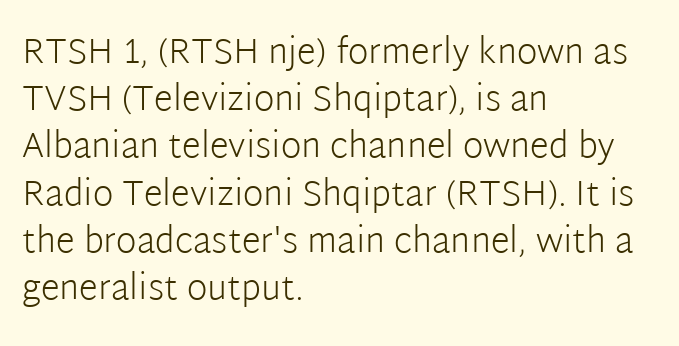
The image shows 35 px light sans-serif type, upright; set left-aligned, normal line spacing (1.35x), normal letter spacing, not underlined; low stroke contrast and a medium x-height.
